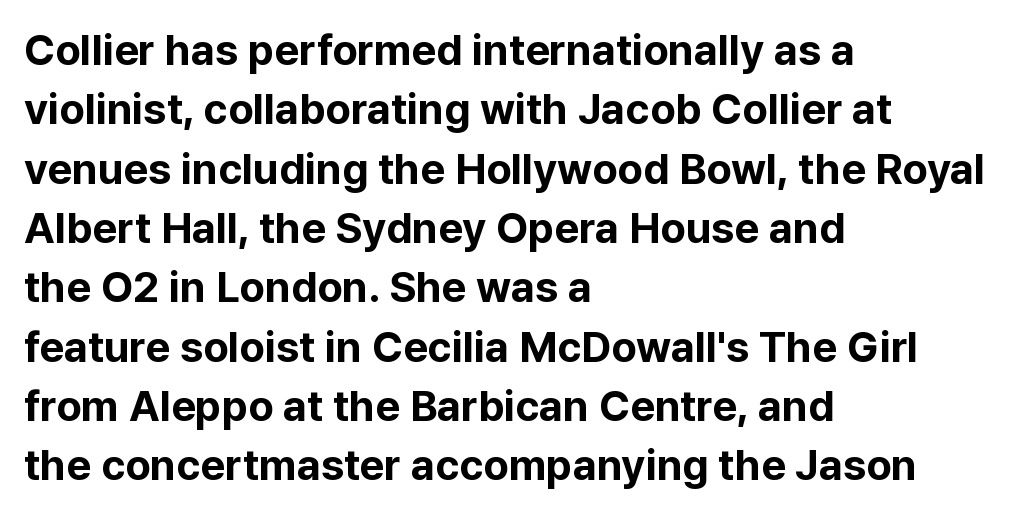
Letter spacing: default. Ascenders rise straight up at ninety degrees. Regarding leading, the lines here are spaced in the standard way. Here the designer chose a conventional face with non-uniform glyph widths. Nobody drew a line under any word here. A classic flush-left, rag-right setting is used for this passage.
